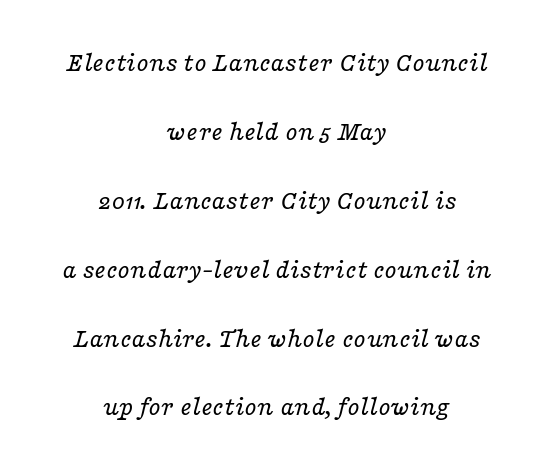
{"serif": "yes", "italic": "yes", "lean": "right", "slant_degrees": 16, "bold": "no", "weight": "regular", "width": "wide", "stroke_contrast": "low", "x_height": "medium", "monospaced": "no", "underline": "no", "align": "center", "line_spacing": "loose", "line_spacing_ratio": 2.46, "letter_spacing": "normal", "letter_spacing_em": 0.0, "glyph_px": 28}
